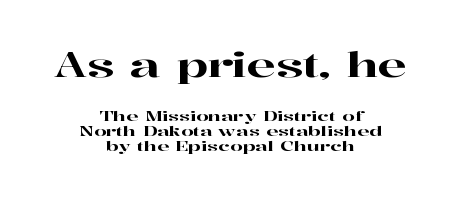
The image shows 34 px wide serif type, upright; set centered, tight line spacing (1.1x), normal letter spacing, not underlined; the first (top) block is 2.43x larger; high stroke contrast and a medium x-height.
